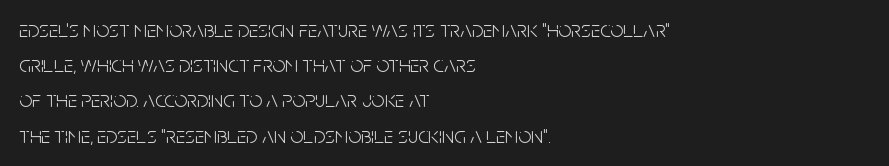
Q: Is the text bold? A: No.
Q: Is the text italic (slanted)? A: No, it is upright.
Q: Is the text underlined? A: No.
Q: How is the paragraph aligned? A: Left-aligned.
Q: Is the spacing between letters normal or unusually wide? A: Normal.
Q: Is the spacing between lines tight, normal or loose? A: Normal.
